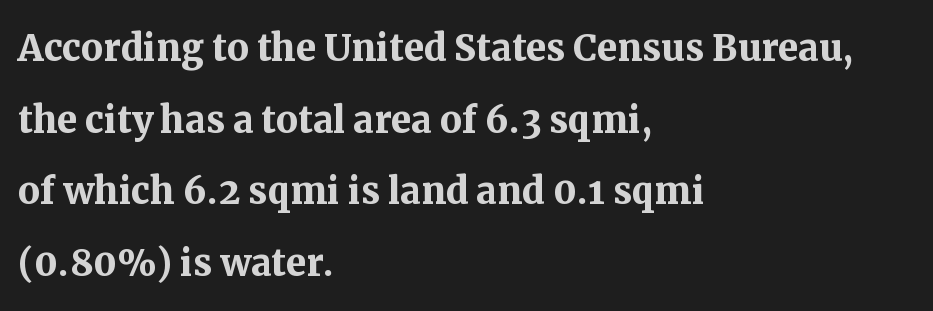
Q: Is the text bold? A: Yes.
Q: Is the text italic (slanted)? A: No, it is upright.
Q: Is the typeface a serif or a sans-serif typeface? A: Serif.
Q: Is the text underlined? A: No.
Q: How is the paragraph aligned? A: Left-aligned.
Q: Is the spacing between letters normal or unusually wide? A: Normal.
Q: Is the spacing between lines tight, normal or loose? A: Normal.
Q: Width (condensed, normal, or wide)? A: Normal.
Q: Stroke contrast? A: Medium.
Q: x-height? A: Medium.
Q: Monospaced? A: No.
